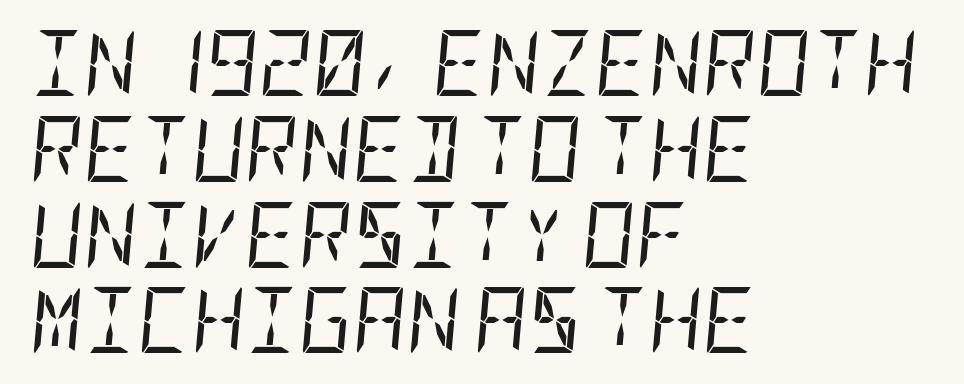
{"italic": "yes", "lean": "right", "slant_degrees": 5, "bold": "no", "weight": "regular", "width": "condensed", "stroke_contrast": "low", "x_height": "large", "underline": "no", "align": "left", "line_spacing": "normal", "line_spacing_ratio": 1.3, "letter_spacing": "normal", "letter_spacing_em": 0.0, "glyph_px": 66}
